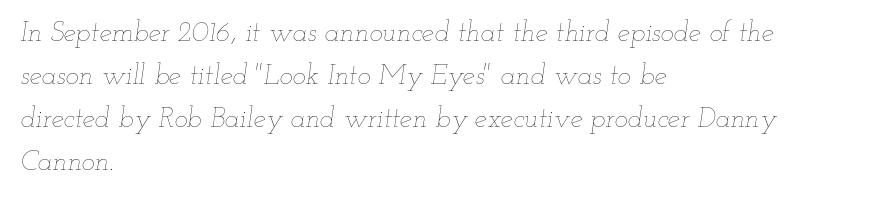
The image shows 28 px thin, wide type, italic (leaning right); set left-aligned, normal line spacing (1.54x), normal letter spacing, not underlined; low stroke contrast and a small x-height.
